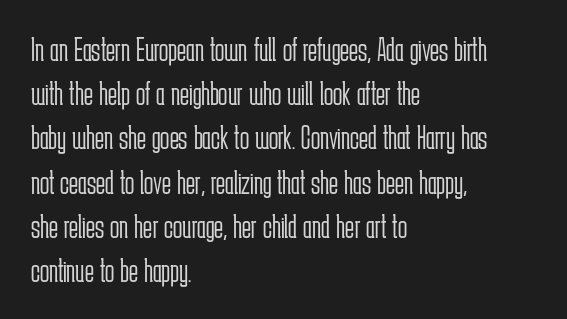
The image shows 34 px light, condensed sans-serif type, upright; set left-aligned, normal line spacing (1.3x), normal letter spacing, not underlined; low stroke contrast and a medium x-height.
